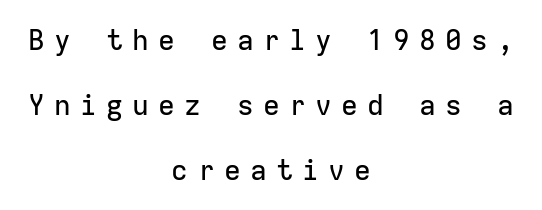
The image shows 28 px sans-serif type, upright, monospaced; set centered, loose line spacing (2.32x), unusually wide letter spacing (+0.33 em), not underlined; low stroke contrast and a medium x-height.
